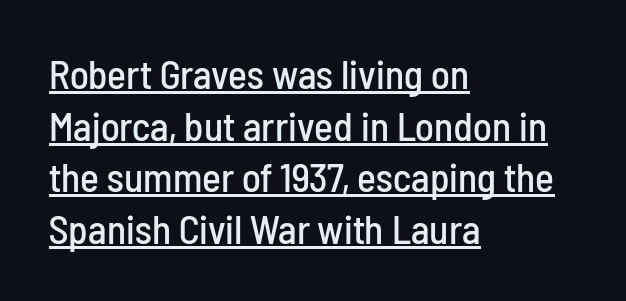
Caption: multi-line text, flush left, ragged right. In terms of posture, this sample is upright. Honestly, the underline is the first thing you notice here. Grotesque or geometric, the face here clearly has no serifs. In terms of leading, this rendering sits right in the middle. Nothing unusual about the tracking: characters are spaced as the font intends.
